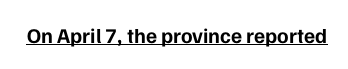
Q: Is the text bold? A: Yes.
Q: Is the text italic (slanted)? A: No, it is upright.
Q: Is the text underlined? A: Yes.
Q: Is the spacing between letters normal or unusually wide? A: Normal.
